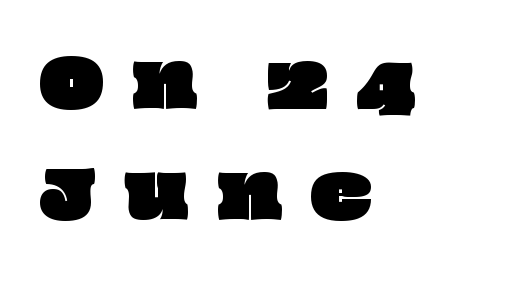
The text block is weighted toward the left margin, trailing off unevenly rightward. Check under the words: just untouched page. Display-style spreading of the glyphs; the letterfit is very open. Do the characters align in a grid? No, the font is proportional.
